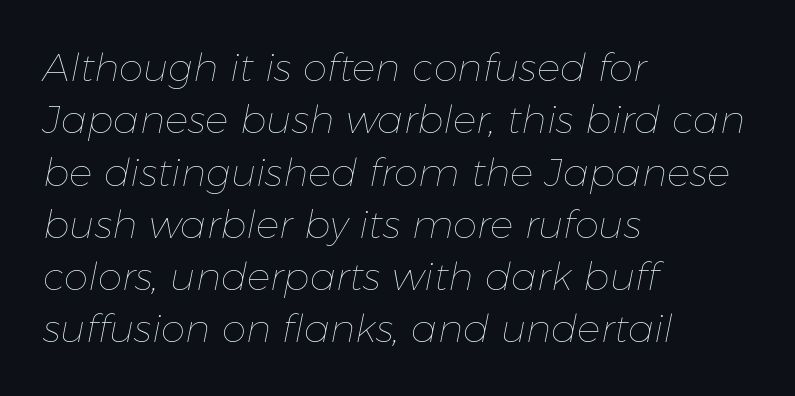
{"italic": "yes", "lean": "right", "slant_degrees": 11, "bold": "no", "weight": "thin", "width": "normal", "stroke_contrast": "low", "x_height": "medium", "monospaced": "no", "underline": "no", "align": "left", "line_spacing": "normal", "line_spacing_ratio": 1.34, "letter_spacing": "normal", "letter_spacing_em": 0.0, "glyph_px": 39}
